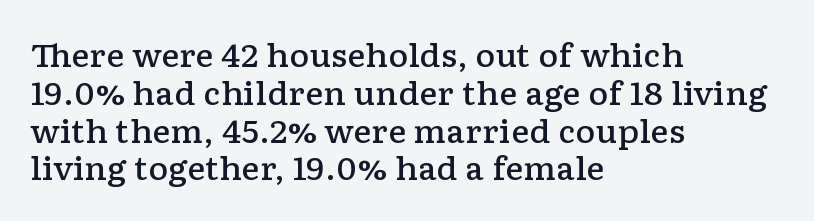
The lettering holds an erect, upright posture throughout. Anything drawn beneath the words? Only blank space. The text block is weighted toward the left margin, trailing off unevenly rightward. Font category for this specimen: serif.
